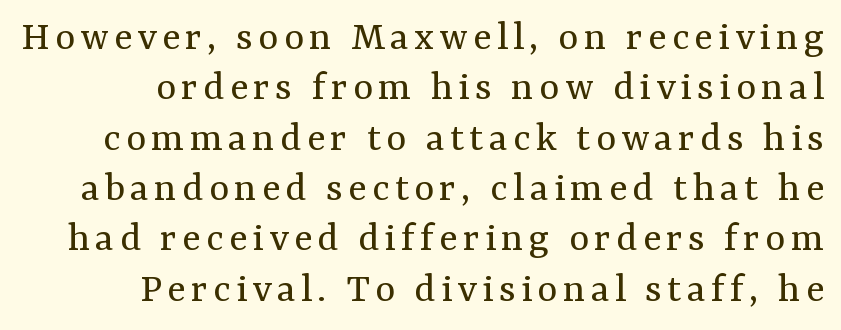
Q: Is the text bold? A: No.
Q: Is the text italic (slanted)? A: No, it is upright.
Q: Is the typeface a serif or a sans-serif typeface? A: Serif.
Q: Is the text underlined? A: No.
Q: How is the paragraph aligned? A: Right-aligned.
Q: Width (condensed, normal, or wide)? A: Normal.
Q: Stroke contrast? A: Medium.
Q: x-height? A: Medium.
Q: Monospaced? A: No.
